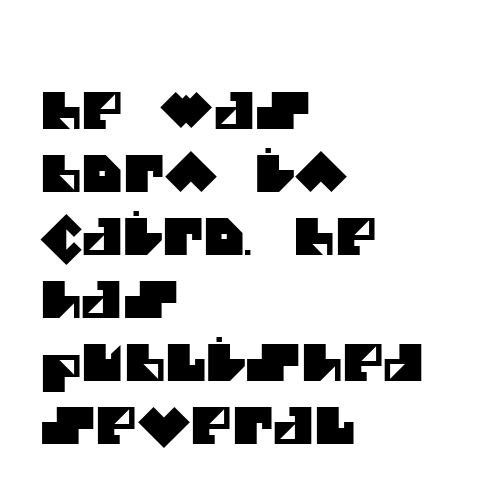
The image shows 50 px sans-serif type; set left-aligned, normal line spacing (1.26x), normal letter spacing, not underlined; medium stroke contrast and a large x-height.
